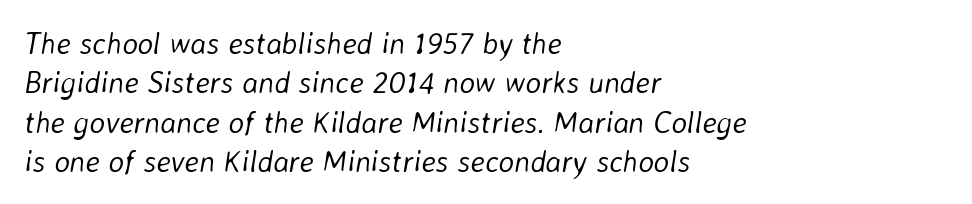
Q: Is the text bold? A: No.
Q: Is the text italic (slanted)? A: Yes, it leans right by about 8 degrees.
Q: Is the text underlined? A: No.
Q: How is the paragraph aligned? A: Left-aligned.
Q: Is the spacing between letters normal or unusually wide? A: Normal.
Q: Is the spacing between lines tight, normal or loose? A: Normal.
Q: Width (condensed, normal, or wide)? A: Normal.
Q: Stroke contrast? A: Low.
Q: x-height? A: Medium.
Q: Monospaced? A: No.
